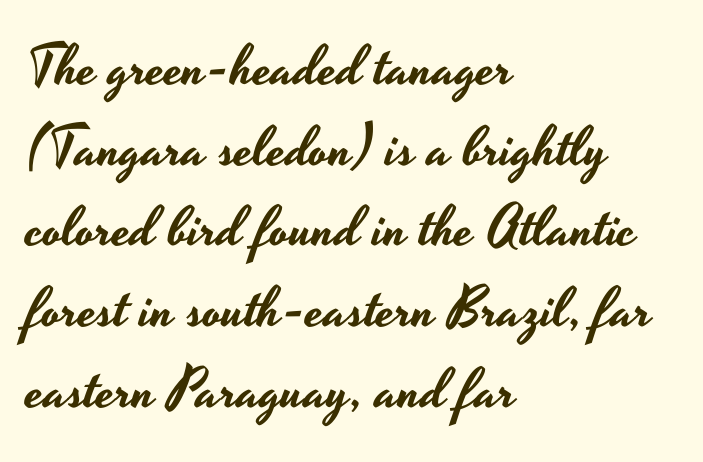
Here the designer chose a conventional face with non-uniform glyph widths. Regarding leading, the lines here are spaced in the standard way. Quick note: underline off.
